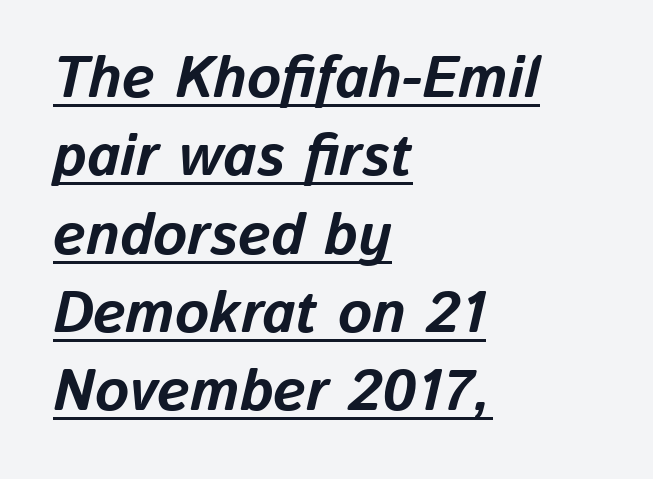
The gaps between neighbouring characters are ordinary and unremarkable. Heavy, bold letterforms. The axis of the letterforms is tilted away from vertical. Reading down the column, the eye jumps a familiar distance to each next line.
